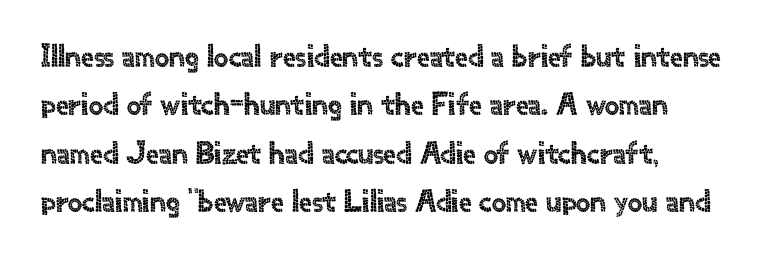
Q: Is the text italic (slanted)? A: No, it is upright.
Q: Is the typeface a serif or a sans-serif typeface? A: Sans-serif.
Q: Is the text underlined? A: No.
Q: Is the spacing between letters normal or unusually wide? A: Normal.
Q: Is the spacing between lines tight, normal or loose? A: Normal.
Q: Width (condensed, normal, or wide)? A: Normal.
Q: x-height? A: Small.
Q: Monospaced? A: No.
